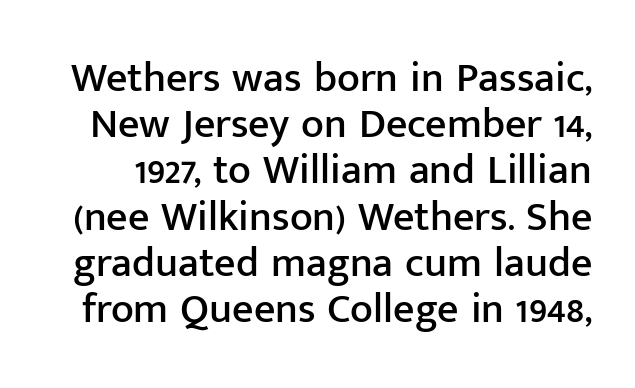
The designer dialed line spacing down below the default. Italic: no, the glyphs are upright roman. The letters carry no serifs — their stems end cleanly without finishing strokes. Just letters on the line, the space beneath them empty.
